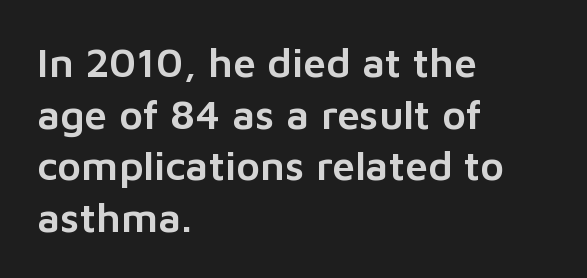
The image shows 41 px sans-serif type, upright; set left-aligned, normal line spacing (1.26x), normal letter spacing, not underlined; low stroke contrast and a medium x-height.
